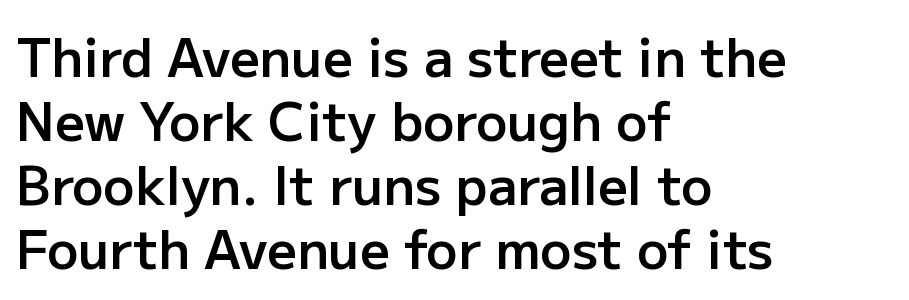
Q: Is the text bold? A: Semi-bold.
Q: Is the text italic (slanted)? A: No, it is upright.
Q: Is the typeface a serif or a sans-serif typeface? A: Sans-serif.
Q: Is the text underlined? A: No.
Q: How is the paragraph aligned? A: Left-aligned.
Q: Is the spacing between letters normal or unusually wide? A: Normal.
Q: Width (condensed, normal, or wide)? A: Normal.
Q: Stroke contrast? A: Low.
Q: x-height? A: Medium.
Q: Monospaced? A: No.
